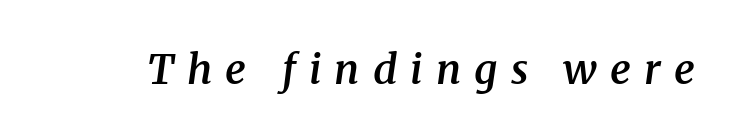
Q: Is the text bold? A: Semi-bold.
Q: Is the text italic (slanted)? A: Yes, it leans right by about 8 degrees.
Q: Is the typeface a serif or a sans-serif typeface? A: Serif.
Q: Is the text underlined? A: No.
Q: Is the spacing between letters normal or unusually wide? A: Unusually wide.
Q: Width (condensed, normal, or wide)? A: Normal.
Q: Stroke contrast? A: Medium.
Q: x-height? A: Medium.
Q: Monospaced? A: No.
